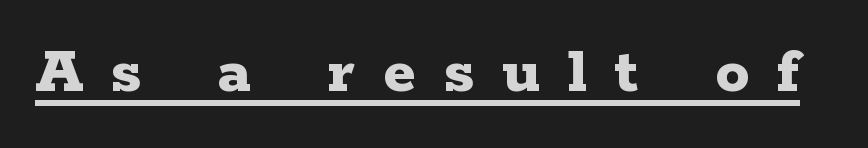
The image shows 68 px bold, wide serif type, upright; set unusually wide letter spacing (+0.41 em), underlined; low stroke contrast and a medium x-height.
